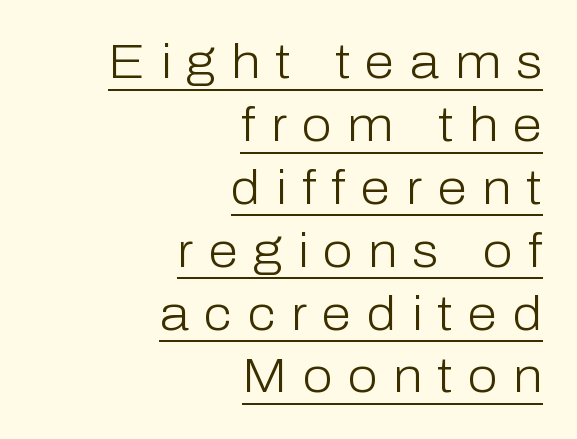
The image shows 48 px light sans-serif type, upright; set right-aligned, normal line spacing (1.31x), unusually wide letter spacing (+0.32 em), underlined; low stroke contrast and a medium x-height.
